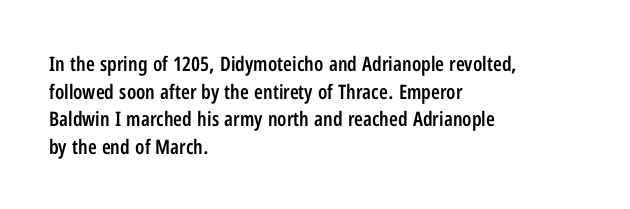
Q: Is the text bold? A: Semi-bold.
Q: Is the text italic (slanted)? A: No, it is upright.
Q: Is the text underlined? A: No.
Q: How is the paragraph aligned? A: Left-aligned.
Q: Is the spacing between letters normal or unusually wide? A: Normal.
Q: Is the spacing between lines tight, normal or loose? A: Normal.
